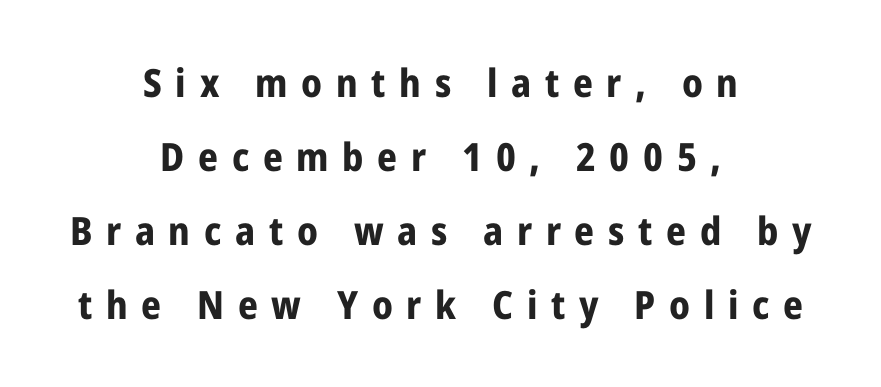
Q: Is the text bold? A: Yes.
Q: Is the text italic (slanted)? A: No, it is upright.
Q: Is the typeface a serif or a sans-serif typeface? A: Sans-serif.
Q: Is the text underlined? A: No.
Q: How is the paragraph aligned? A: Centered.
Q: Is the spacing between letters normal or unusually wide? A: Unusually wide.
Q: Is the spacing between lines tight, normal or loose? A: Loose.
Q: Width (condensed, normal, or wide)? A: Condensed.
Q: Stroke contrast? A: Low.
Q: x-height? A: Medium.
Q: Monospaced? A: No.
